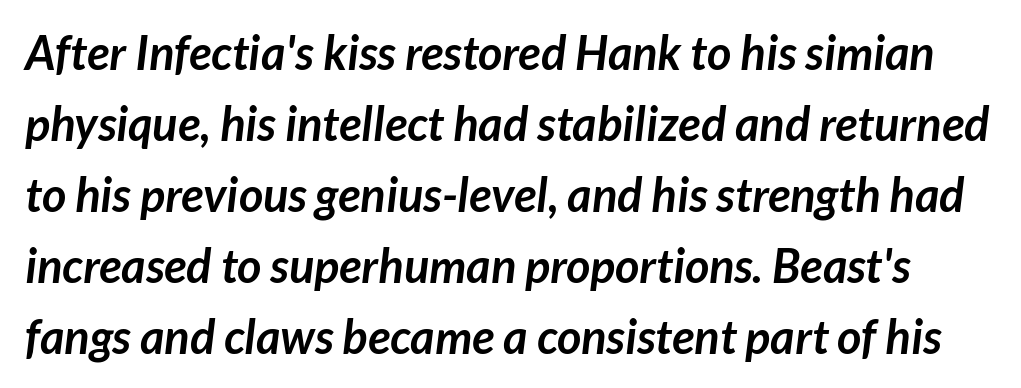
Q: Is the text bold? A: Yes.
Q: Is the typeface a serif or a sans-serif typeface? A: Sans-serif.
Q: Is the text underlined? A: No.
Q: Is the spacing between letters normal or unusually wide? A: Normal.
Q: Is the spacing between lines tight, normal or loose? A: Normal.
Q: Width (condensed, normal, or wide)? A: Normal.
Q: Stroke contrast? A: Low.
Q: x-height? A: Medium.
Q: Monospaced? A: No.
